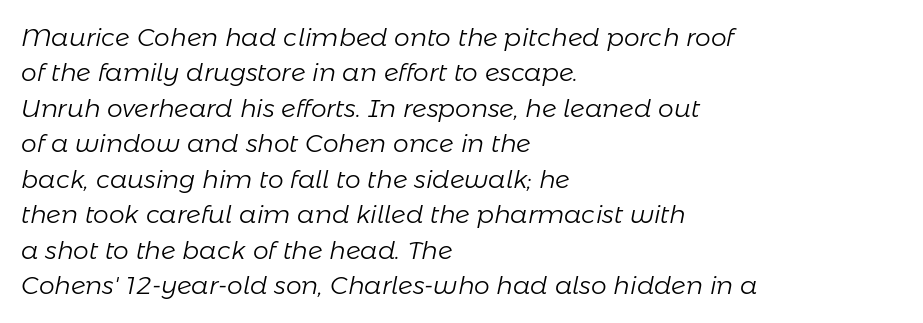
Q: Is the text bold? A: No.
Q: Is the text italic (slanted)? A: Yes, it leans right by about 11 degrees.
Q: Is the text underlined? A: No.
Q: How is the paragraph aligned? A: Left-aligned.
Q: Is the spacing between letters normal or unusually wide? A: Normal.
Q: Is the spacing between lines tight, normal or loose? A: Normal.
